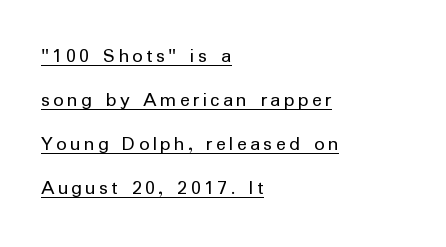
Q: Is the text bold? A: No.
Q: Is the text italic (slanted)? A: No, it is upright.
Q: Is the text underlined? A: Yes.
Q: How is the paragraph aligned? A: Left-aligned.
Q: Is the spacing between lines tight, normal or loose? A: Loose.
